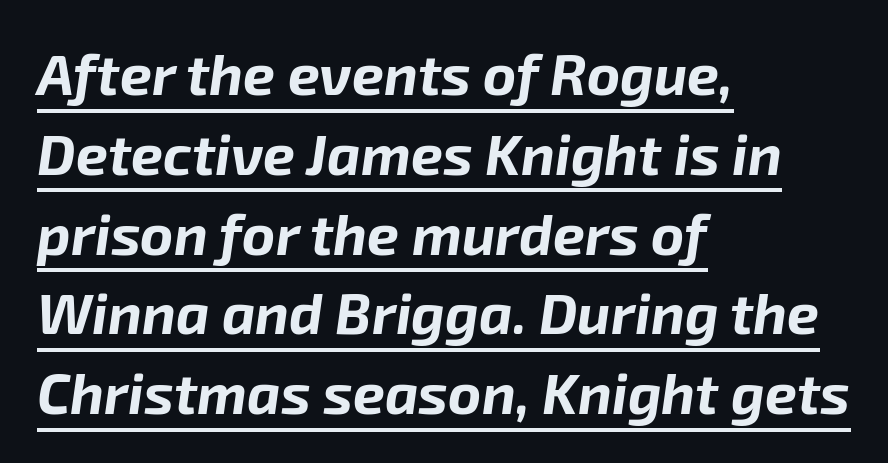
The image shows 57 px bold type, italic (leaning right); set left-aligned, normal line spacing (1.4x), normal letter spacing, underlined; low stroke contrast and a medium x-height.
